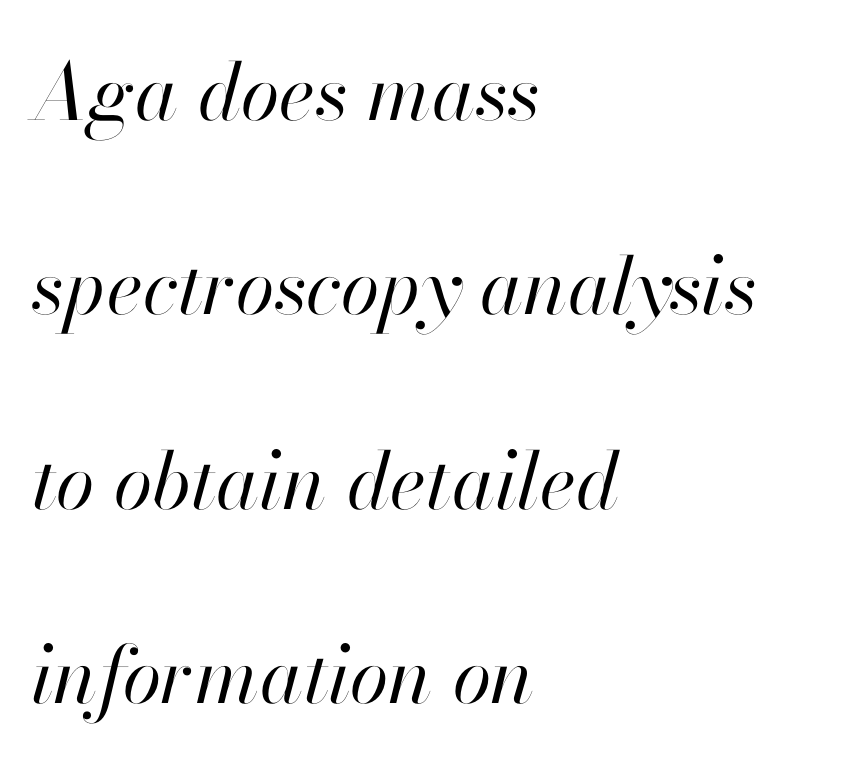
The lettering tilts uniformly, giving the passage an italic look. The letters sit at their default tracking, neither squeezed nor spread. Descender tails drop into unmarked territory. Do the characters align in a grid? No, the font is proportional. Widely set lines give the paragraph a tall, airy silhouette. The paragraph shown leans on its left margin.
